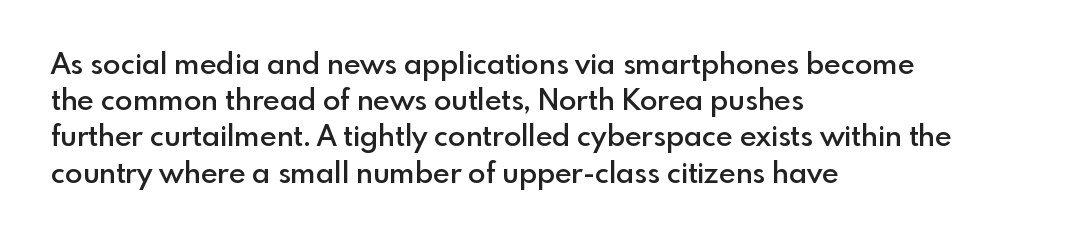
Q: Is the text bold? A: Semi-bold.
Q: Is the text italic (slanted)? A: No, it is upright.
Q: Is the typeface a serif or a sans-serif typeface? A: Sans-serif.
Q: Is the text underlined? A: No.
Q: How is the paragraph aligned? A: Left-aligned.
Q: Is the spacing between letters normal or unusually wide? A: Normal.
Q: Is the spacing between lines tight, normal or loose? A: Normal.
Q: Width (condensed, normal, or wide)? A: Normal.
Q: x-height? A: Small.
Q: Monospaced? A: No.
